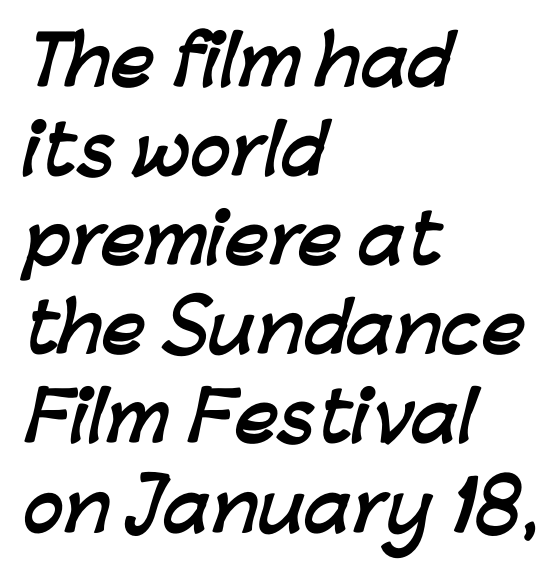
Q: Is the text bold? A: Yes.
Q: Is the typeface a serif or a sans-serif typeface? A: Sans-serif.
Q: Is the text underlined? A: No.
Q: How is the paragraph aligned? A: Left-aligned.
Q: Is the spacing between letters normal or unusually wide? A: Normal.
Q: Is the spacing between lines tight, normal or loose? A: Normal.
Q: Width (condensed, normal, or wide)? A: Normal.
Q: Stroke contrast? A: Low.
Q: x-height? A: Medium.
Q: Monospaced? A: No.
